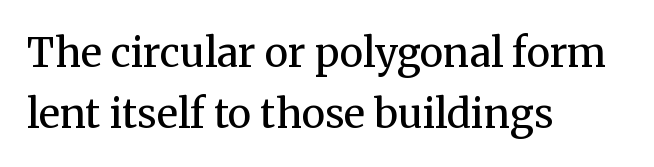
{"serif": "yes", "italic": "no", "bold": "no", "weight": "regular", "width": "normal", "stroke_contrast": "medium", "x_height": "medium", "monospaced": "no", "underline": "no", "align": "left", "line_spacing": "normal", "line_spacing_ratio": 1.53, "letter_spacing": "normal", "letter_spacing_em": 0.0, "glyph_px": 40}
